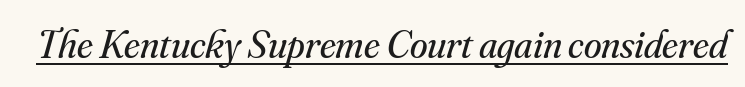
The image shows 40 px regular-weight serif type, italic (leaning right); set normal letter spacing, underlined; medium stroke contrast and a small x-height.
